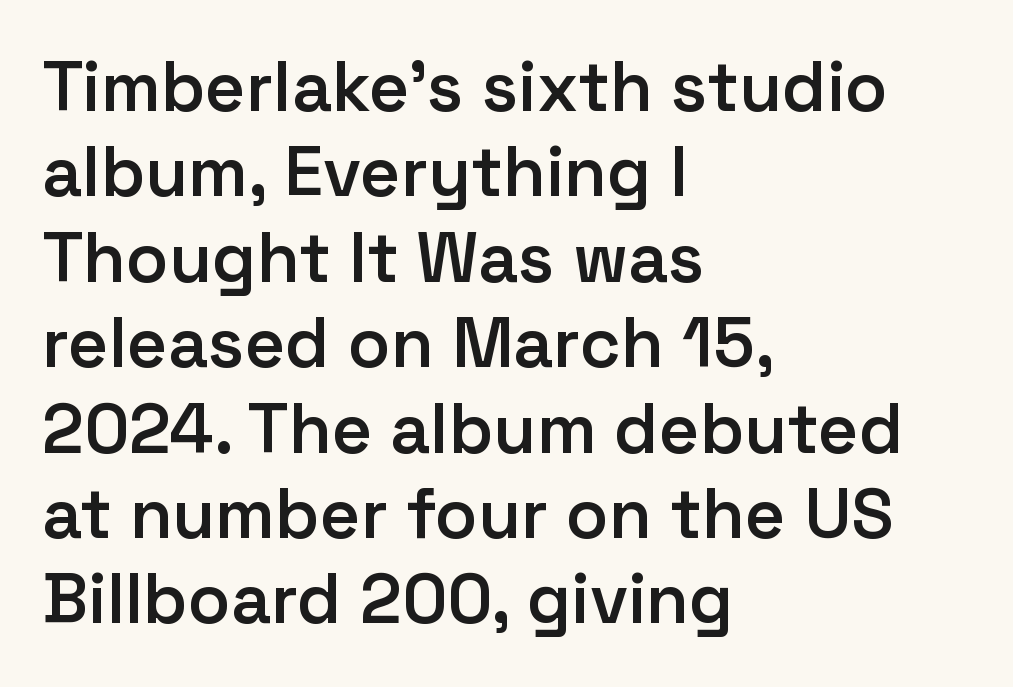
These lines keep a tight, regular rhythm from letter to letter. Left-aligned paragraph, ragged on the right. The words here are not underlined. The letters stand straight up with perfectly vertical stems.
